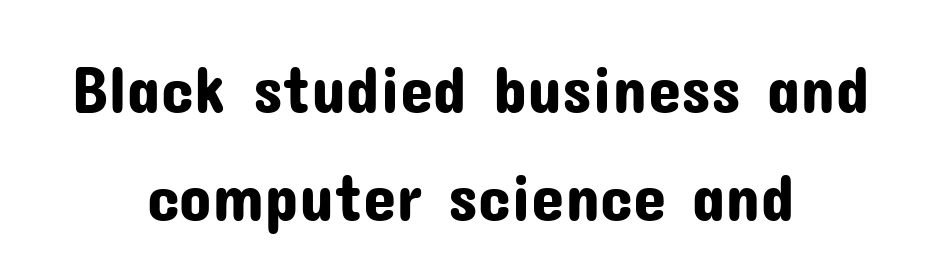
{"serif": "no", "italic": "no", "width": "normal", "stroke_contrast": "low", "x_height": "medium", "monospaced": "no", "underline": "no", "align": "center", "line_spacing": "normal", "line_spacing_ratio": 1.61, "letter_spacing": "normal", "letter_spacing_em": 0.0, "glyph_px": 67}
